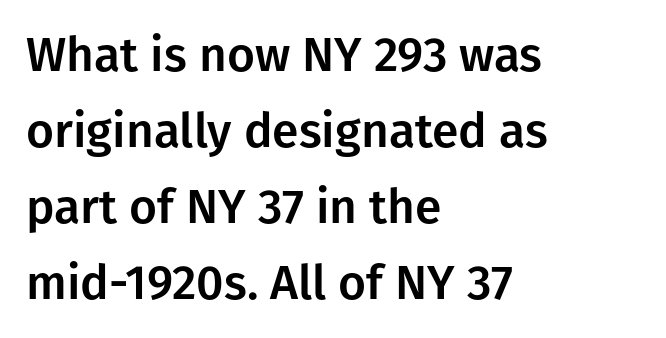
The image shows 48 px sans-serif type, upright; set left-aligned, normal line spacing (1.58x), normal letter spacing, not underlined; low stroke contrast and a medium x-height.
